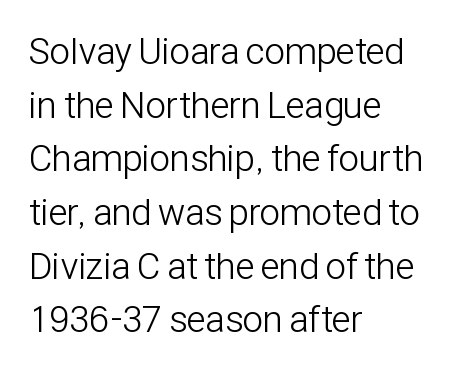
{"serif": "no", "italic": "no", "bold": "no", "weight": "light", "width": "condensed", "stroke_contrast": "low", "x_height": "medium", "monospaced": "no", "underline": "no", "align": "left", "line_spacing": "normal", "line_spacing_ratio": 1.45, "letter_spacing": "normal", "letter_spacing_em": 0.0, "glyph_px": 37}
